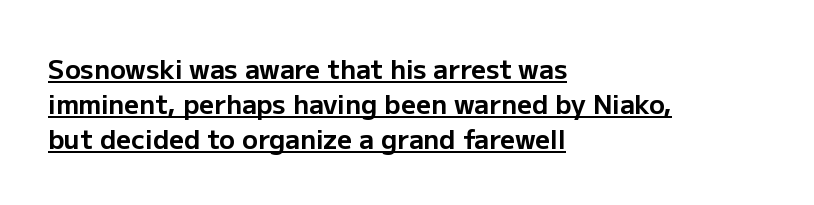
{"italic": "no", "bold": "yes", "underline": "yes", "align": "left", "line_spacing": "normal", "line_spacing_ratio": 1.34, "letter_spacing": "normal", "letter_spacing_em": 0.0, "glyph_px": 26}
